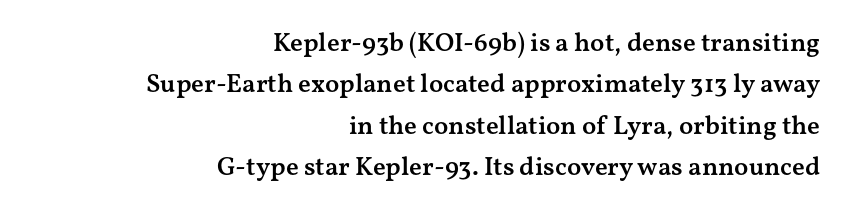
The image shows 26 px text type, upright; set right-aligned, normal line spacing (1.59x), normal letter spacing, not underlined.
